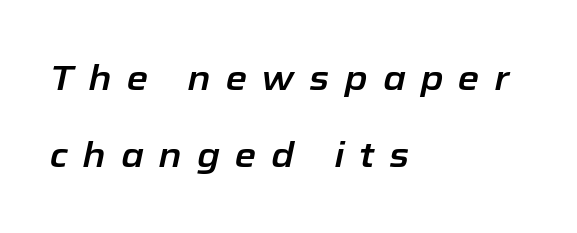
The image shows 35 px text type, italic (leaning right); set left-aligned, loose line spacing (2.2x), unusually wide letter spacing (+0.42 em), not underlined; low stroke contrast and a medium x-height.
